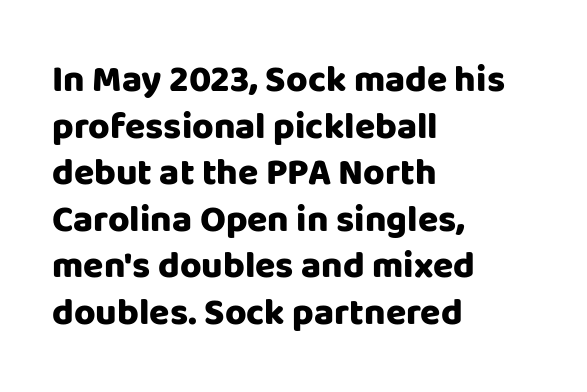
Q: Is the text bold? A: Yes.
Q: Is the text italic (slanted)? A: No, it is upright.
Q: Is the typeface a serif or a sans-serif typeface? A: Sans-serif.
Q: Is the text underlined? A: No.
Q: How is the paragraph aligned? A: Left-aligned.
Q: Is the spacing between letters normal or unusually wide? A: Normal.
Q: Is the spacing between lines tight, normal or loose? A: Normal.
Q: Width (condensed, normal, or wide)? A: Normal.
Q: Stroke contrast? A: Low.
Q: x-height? A: Large.
Q: Monospaced? A: No.
